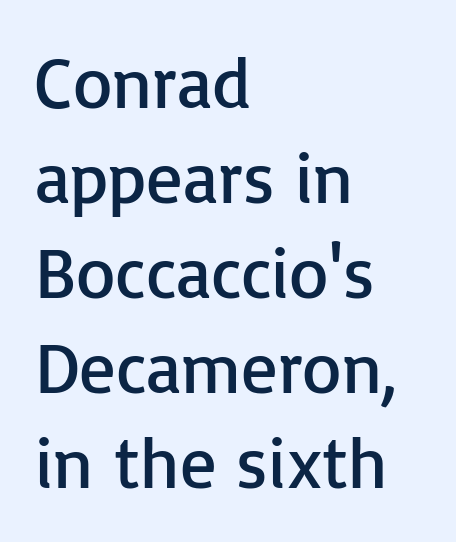
The image shows 72 px regular-weight sans-serif type, upright; set left-aligned, normal line spacing (1.32x), normal letter spacing, not underlined; low stroke contrast and a medium x-height.
